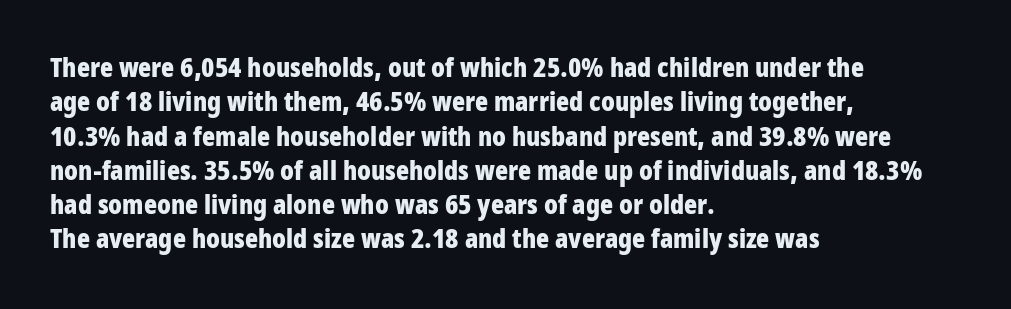
A typesetter would mark this as roman, not italic. Does the copy run flush right? No — it runs flush left. These words are printed bold, with thick strokes throughout. Successive baselines arrive at the customary interval. Caption: standard tracking, unaltered.
